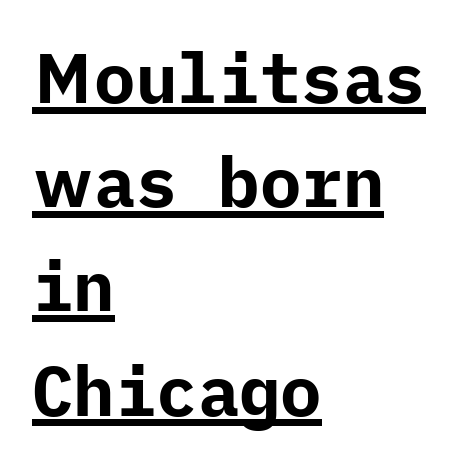
These lines sit exactly where default settings would place them. Is the type bold? Yes — the strokes are clearly thick and heavy. The rendered words wear a rule along their underside. Vertical strokes here are truly vertical.
